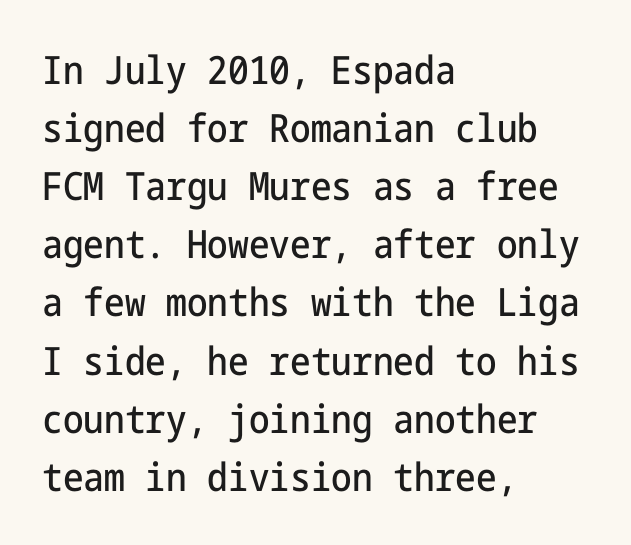
Q: Is the text italic (slanted)? A: No, it is upright.
Q: Is the typeface a serif or a sans-serif typeface? A: Sans-serif.
Q: Is the text underlined? A: No.
Q: How is the paragraph aligned? A: Left-aligned.
Q: Is the spacing between letters normal or unusually wide? A: Normal.
Q: Is the spacing between lines tight, normal or loose? A: Normal.
Q: Width (condensed, normal, or wide)? A: Condensed.
Q: Stroke contrast? A: Low.
Q: x-height? A: Medium.
